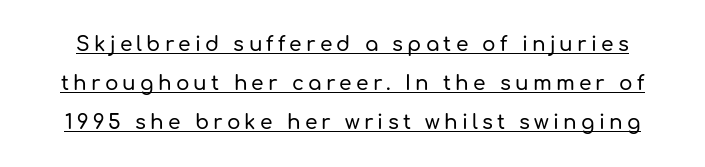
The words here are underlined. The lettering holds an erect, upright posture throughout. The vertical gap from one line to the next is large. Substantial extra tracking has been applied to these lines.
